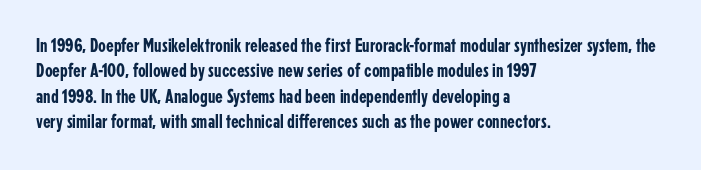
{"italic": "no", "underline": "no", "align": "left", "line_spacing": "normal", "line_spacing_ratio": 1.27, "letter_spacing": "normal", "letter_spacing_em": 0.0, "glyph_px": 20}
